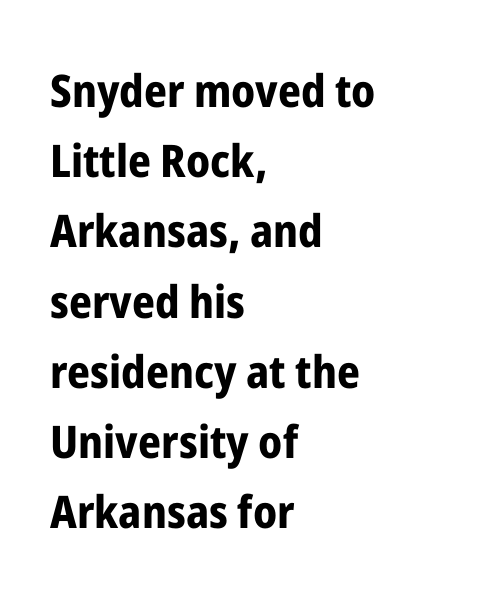
The image shows 45 px bold, condensed sans-serif type, upright; set left-aligned, normal line spacing (1.56x), normal letter spacing, not underlined; low stroke contrast and a medium x-height.
